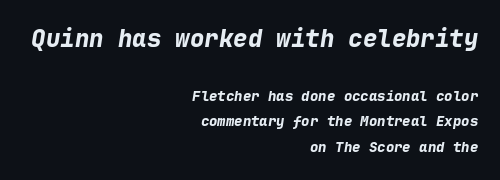
Q: Is the text bold? A: Yes.
Q: Is the text italic (slanted)? A: Yes, it leans right by about 9 degrees.
Q: Is the text underlined? A: No.
Q: How is the paragraph aligned? A: Right-aligned.
Q: Is the spacing between letters normal or unusually wide? A: Normal.
Q: Which block of text is set in a larger size, the first (top) or the second (bottom)? A: The first (top) one.
